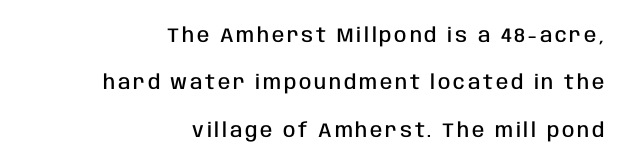
{"italic": "no", "bold": "semi", "underline": "no", "align": "right", "line_spacing": "loose", "line_spacing_ratio": 2.37, "glyph_px": 20}
